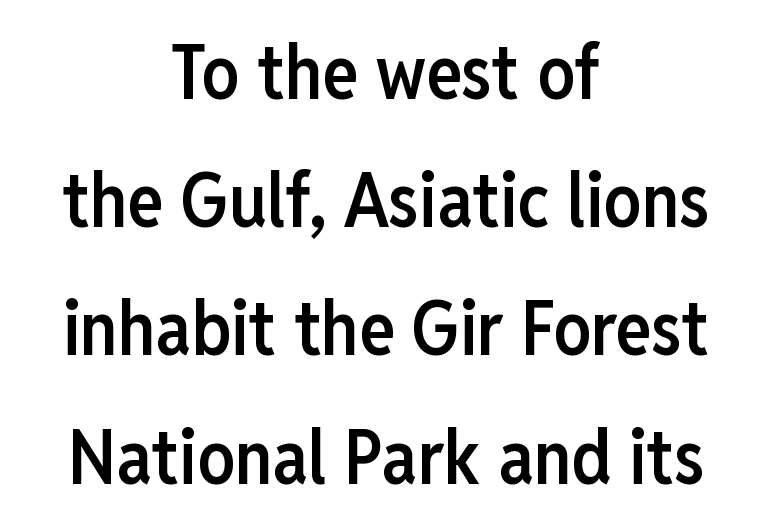
The image shows 75 px semibold, condensed sans-serif type, upright; set centered, line spacing 1.71x, normal letter spacing, not underlined; low stroke contrast and a medium x-height.
